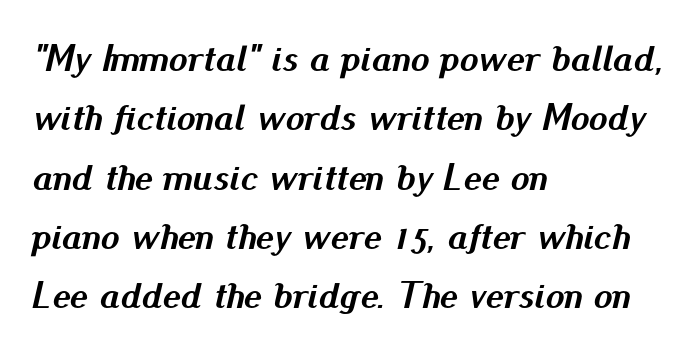
{"italic": "yes", "lean": "right", "slant_degrees": 13, "bold": "yes", "weight": "semibold", "width": "normal", "stroke_contrast": "medium", "x_height": "small", "monospaced": "no", "underline": "no", "align": "left", "line_spacing": "normal", "line_spacing_ratio": 1.56, "letter_spacing": "normal", "letter_spacing_em": 0.0, "glyph_px": 38}
